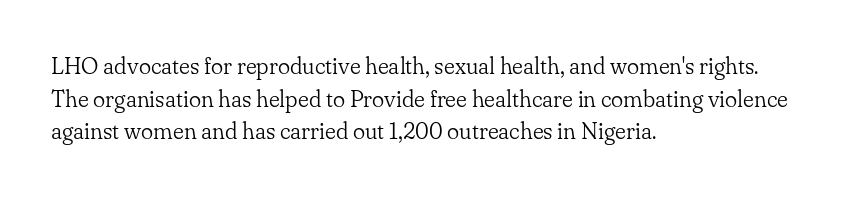
Characters follow at the spacing the type designer built in. The letterforms sit at book weight or below. Rendered with straight, roman letterforms. The rows are spaced the way most documents space them. The strip under each line holds only bare page.
